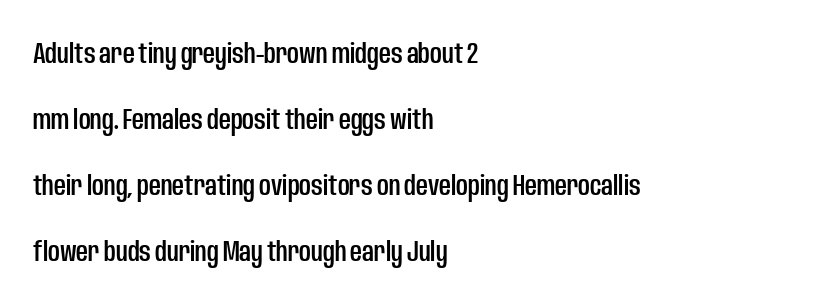
{"serif": "no", "italic": "no", "width": "condensed", "stroke_contrast": "low", "x_height": "large", "monospaced": "no", "underline": "no", "align": "left", "line_spacing": "loose", "line_spacing_ratio": 2.28, "letter_spacing": "normal", "letter_spacing_em": 0.0, "glyph_px": 29}
